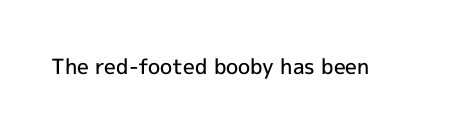
Q: Is the text bold? A: Semi-bold.
Q: Is the text italic (slanted)? A: No, it is upright.
Q: Is the text underlined? A: No.
Q: Is the spacing between letters normal or unusually wide? A: Normal.
